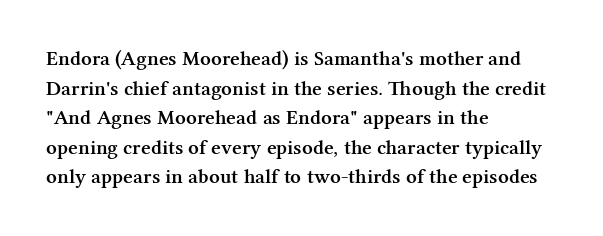
{"italic": "no", "bold": "semi", "underline": "no", "align": "left", "line_spacing": "normal", "line_spacing_ratio": 1.41, "letter_spacing": "normal", "letter_spacing_em": 0.0, "glyph_px": 21}
